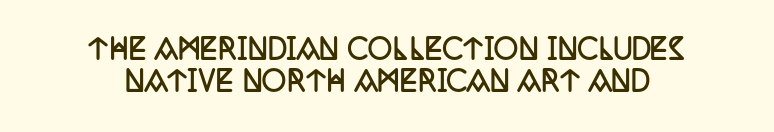
This rendering features lettering with no underline. How are the letters spaced? Ordinarily, with no added tracking. Look at the stroke-to-counter ratio: heavy, a bold. Ordinary non-slanted type is in use.
